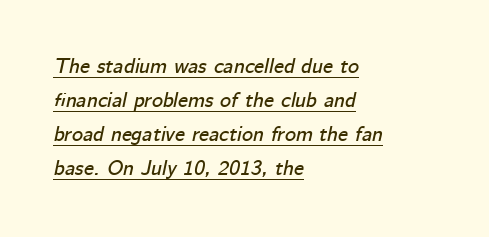
Q: Is the text italic (slanted)? A: Yes, it leans right by about 12 degrees.
Q: Is the text underlined? A: Yes.
Q: How is the paragraph aligned? A: Left-aligned.
Q: Is the spacing between letters normal or unusually wide? A: Normal.
Q: Is the spacing between lines tight, normal or loose? A: Normal.
